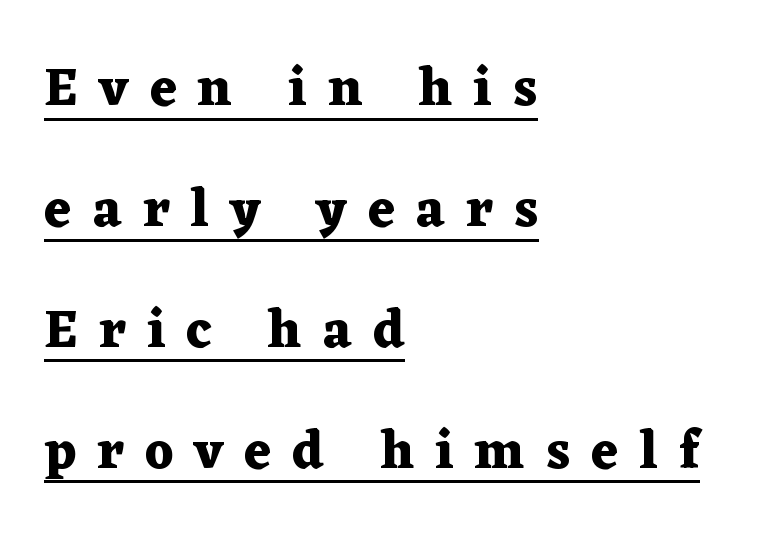
Q: Is the text bold? A: Yes.
Q: Is the text italic (slanted)? A: No, it is upright.
Q: Is the typeface a serif or a sans-serif typeface? A: Serif.
Q: Is the text underlined? A: Yes.
Q: How is the paragraph aligned? A: Left-aligned.
Q: Is the spacing between letters normal or unusually wide? A: Unusually wide.
Q: Is the spacing between lines tight, normal or loose? A: Loose.
Q: Width (condensed, normal, or wide)? A: Wide.
Q: Stroke contrast? A: Medium.
Q: x-height? A: Medium.
Q: Monospaced? A: No.
